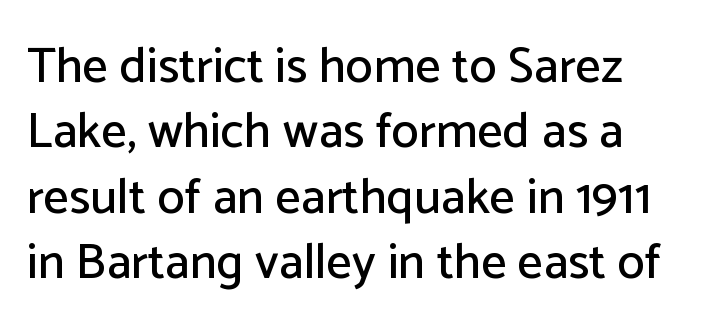
Spacing verdict: proportional, widths tailored to each character. Nope, no serifs anywhere on these letters. A clean baseline with only descenders dipping below it. When letters stand straight like this, we call the style roman or upright. Is there much room between lines? A standard amount, neither cramped nor airy. Characters follow at the spacing the type designer built in.
